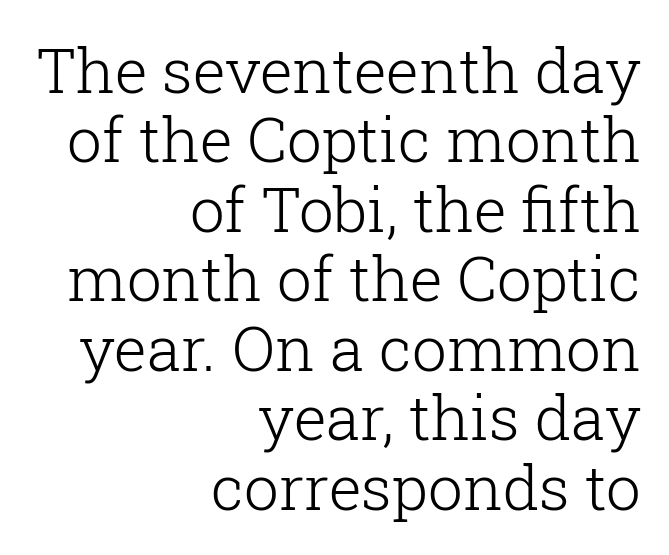
{"serif": "yes", "italic": "no", "bold": "no", "weight": "light", "width": "normal", "stroke_contrast": "low", "x_height": "medium", "monospaced": "no", "underline": "no", "align": "right", "line_spacing": "tight", "line_spacing_ratio": 1.12, "letter_spacing": "normal", "letter_spacing_em": 0.0, "glyph_px": 62}
